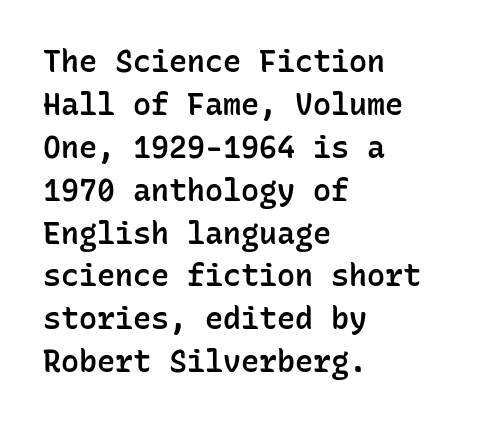
Q: Is the text bold? A: Semi-bold.
Q: Is the text italic (slanted)? A: No, it is upright.
Q: Is the typeface a serif or a sans-serif typeface? A: Sans-serif.
Q: Is the text underlined? A: No.
Q: How is the paragraph aligned? A: Left-aligned.
Q: Is the spacing between letters normal or unusually wide? A: Normal.
Q: Is the spacing between lines tight, normal or loose? A: Normal.
Q: Width (condensed, normal, or wide)? A: Normal.
Q: Stroke contrast? A: Low.
Q: x-height? A: Medium.
Q: Monospaced? A: Yes.
